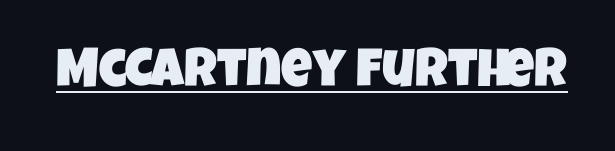
Looks like regular typesetting: each glyph gets only the width it needs. Typographically, this falls in the sans-serif category. You could call the tracking neutral — neither tight nor loose. This sample carries an underscore along the baseline area.
